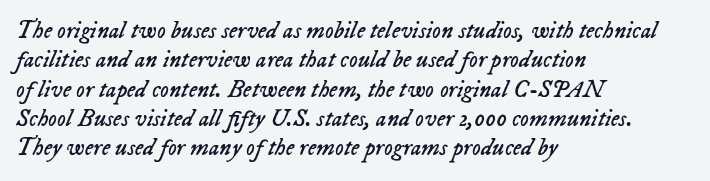
Q: Is the text bold? A: No.
Q: Is the text italic (slanted)? A: Yes, it leans right by about 23 degrees.
Q: Is the text underlined? A: No.
Q: How is the paragraph aligned? A: Left-aligned.
Q: Is the spacing between letters normal or unusually wide? A: Normal.
